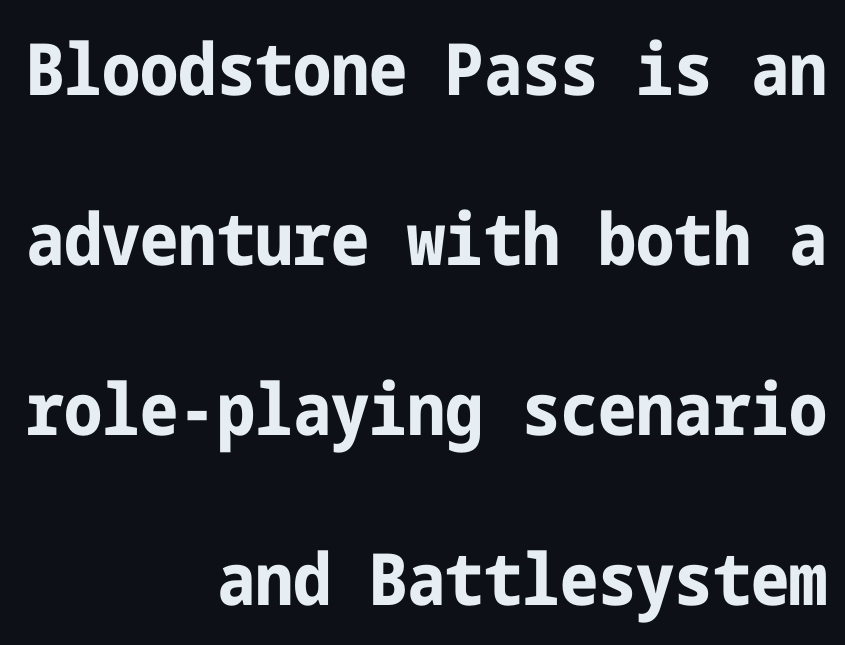
{"serif": "no", "italic": "no", "bold": "yes", "weight": "bold", "width": "condensed", "stroke_contrast": "low", "x_height": "medium", "underline": "no", "align": "right", "line_spacing": "loose", "line_spacing_ratio": 2.36, "letter_spacing": "normal", "letter_spacing_em": 0.0, "glyph_px": 72}
